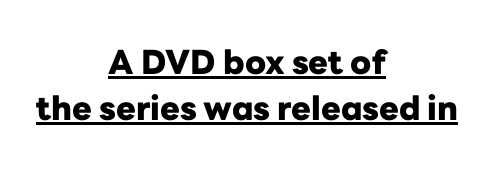
Character widths vary here, with narrow letters taking less room than wide ones. Is the block centered? Yes — each line is placed symmetrically about the middle. Here the glyphs are tracked normally, forming tight word shapes. It's the straight-up-and-down kind of type.
